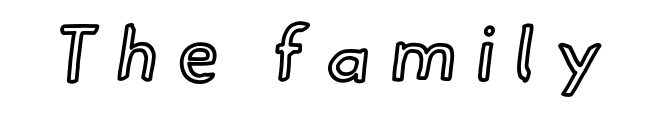
The image shows 75 px text type; set unusually wide letter spacing (+0.27 em), not underlined; a small x-height.
